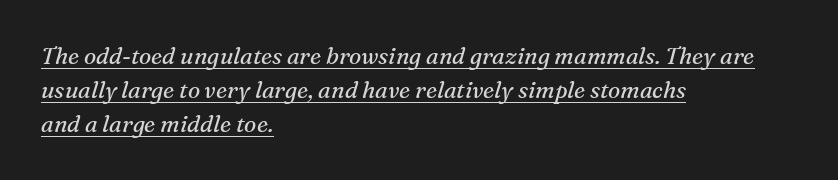
{"italic": "yes", "lean": "right", "slant_degrees": 16, "bold": "no", "underline": "yes", "align": "left", "line_spacing": "normal", "line_spacing_ratio": 1.48, "letter_spacing": "normal", "letter_spacing_em": 0.0, "glyph_px": 23}
